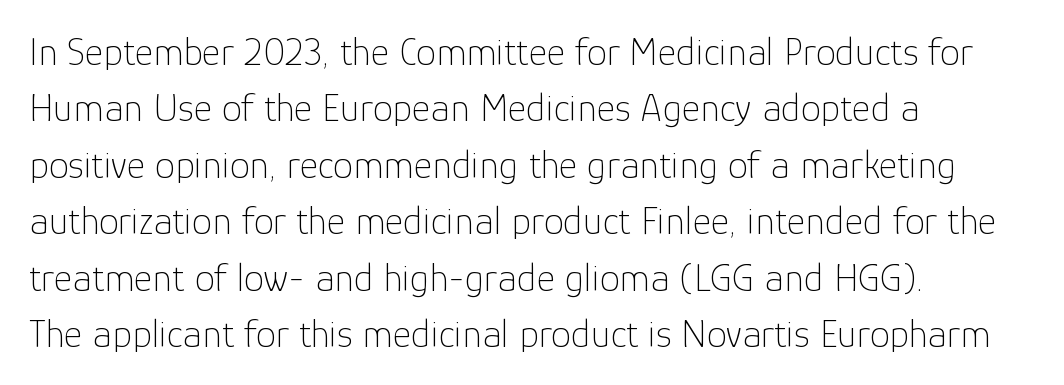
Q: Is the text bold? A: No.
Q: Is the text italic (slanted)? A: No, it is upright.
Q: Is the typeface a serif or a sans-serif typeface? A: Sans-serif.
Q: Is the text underlined? A: No.
Q: How is the paragraph aligned? A: Left-aligned.
Q: Is the spacing between letters normal or unusually wide? A: Normal.
Q: Is the spacing between lines tight, normal or loose? A: Normal.
Q: Width (condensed, normal, or wide)? A: Normal.
Q: Stroke contrast? A: Low.
Q: x-height? A: Medium.
Q: Monospaced? A: No.
